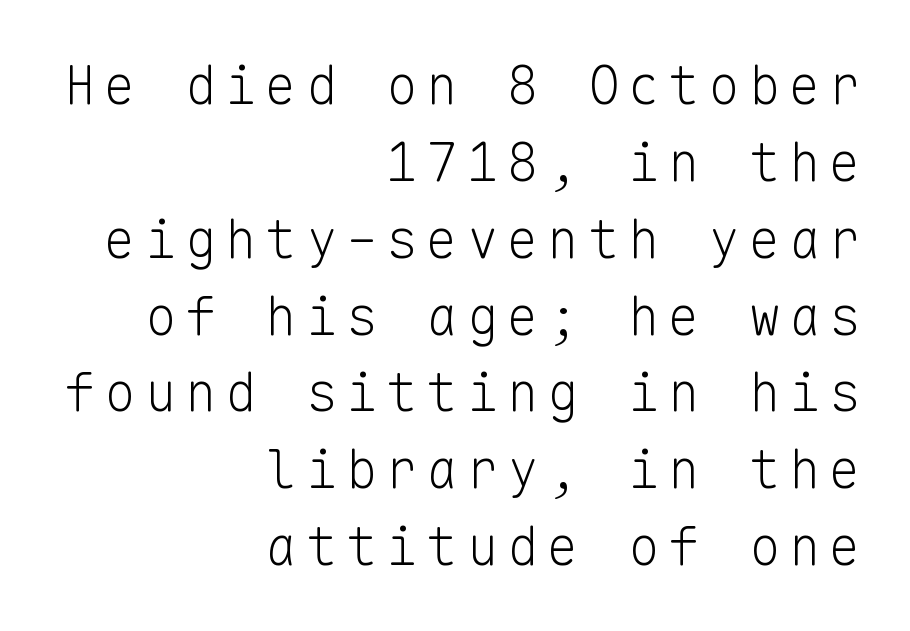
The image shows 53 px light sans-serif type, upright, monospaced; set right-aligned, normal line spacing (1.45x), not underlined; low stroke contrast and a medium x-height.
